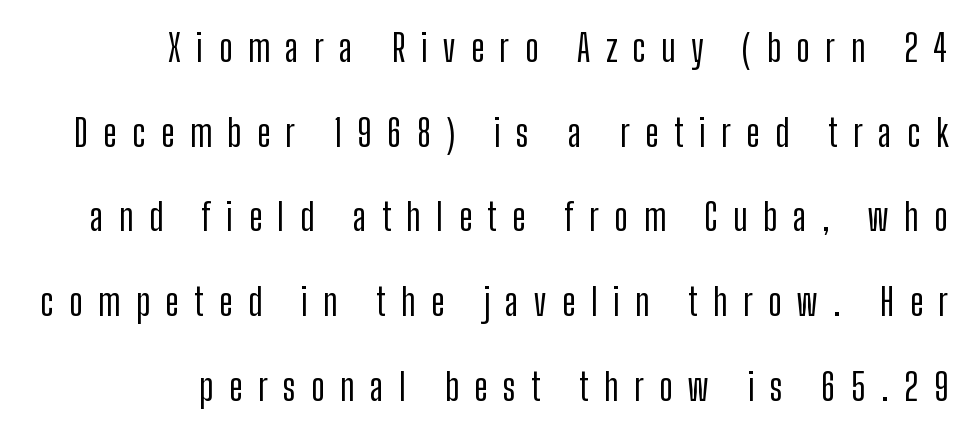
The image shows 37 px condensed sans-serif type, upright; set right-aligned, loose line spacing (2.29x), unusually wide letter spacing (+0.42 em), not underlined; low stroke contrast and a medium x-height.
